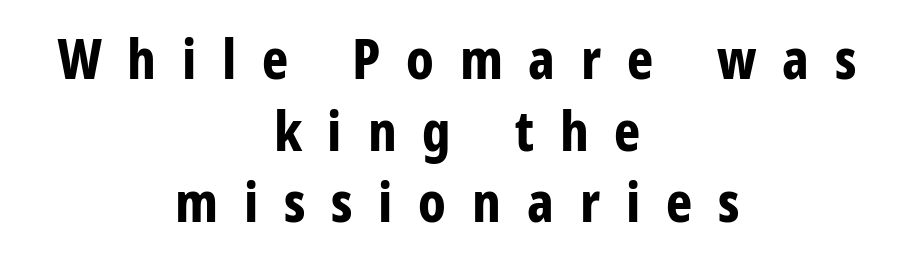
{"serif": "no", "italic": "no", "bold": "yes", "weight": "bold", "width": "condensed", "stroke_contrast": "low", "x_height": "medium", "monospaced": "no", "underline": "no", "align": "center", "line_spacing": "normal", "line_spacing_ratio": 1.28, "letter_spacing": "wide", "letter_spacing_em": 0.46, "glyph_px": 56}
